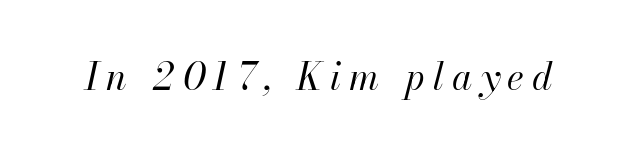
{"italic": "yes", "lean": "right", "slant_degrees": 13, "bold": "no", "weight": "regular", "width": "normal", "stroke_contrast": "high", "x_height": "small", "monospaced": "no", "underline": "no", "letter_spacing": "wide", "letter_spacing_em": 0.22, "glyph_px": 37}
